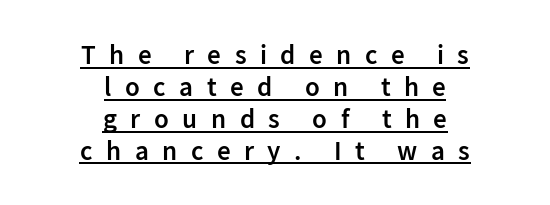
Q: Is the text bold? A: Semi-bold.
Q: Is the text italic (slanted)? A: No, it is upright.
Q: Is the text underlined? A: Yes.
Q: How is the paragraph aligned? A: Centered.
Q: Is the spacing between letters normal or unusually wide? A: Unusually wide.
